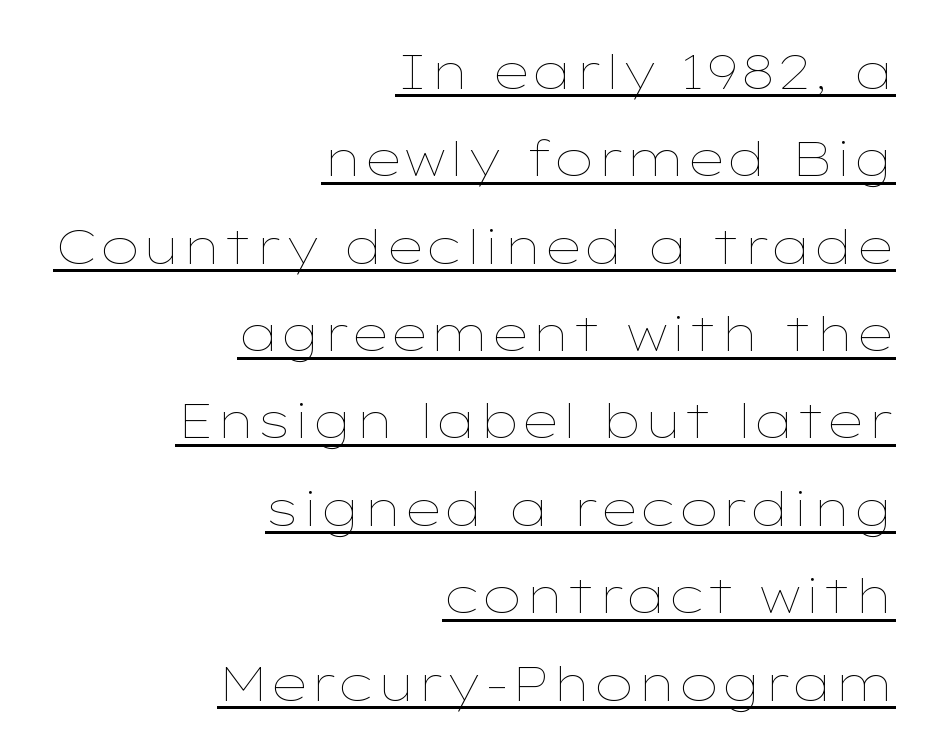
Style check: upright. Students, observe the line beneath the letters — that is underlining. Each line ends at the same right margin while the left side varies. No letter is thick-stroked: the sample isn't bold.
